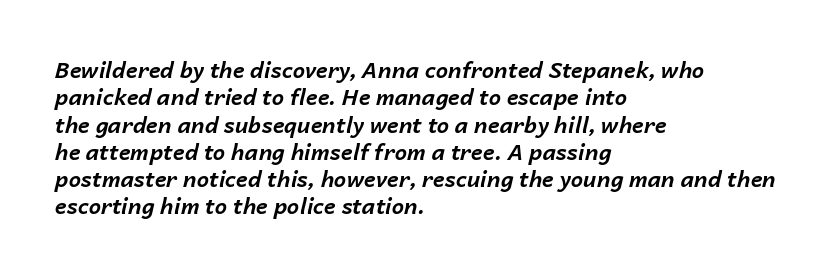
{"italic": "yes", "lean": "right", "slant_degrees": 14, "bold": "yes", "underline": "no", "align": "left", "line_spacing_ratio": 1.24, "letter_spacing": "normal", "letter_spacing_em": 0.0, "glyph_px": 22}
